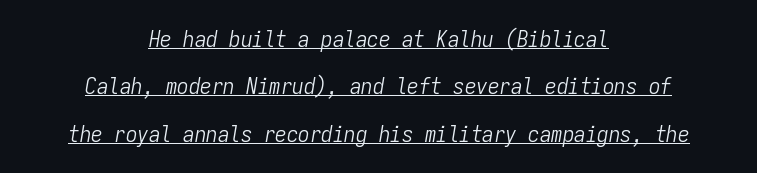
The image shows 23 px text type, italic (leaning right); set centered, loose line spacing (2.06x), normal letter spacing, underlined.
